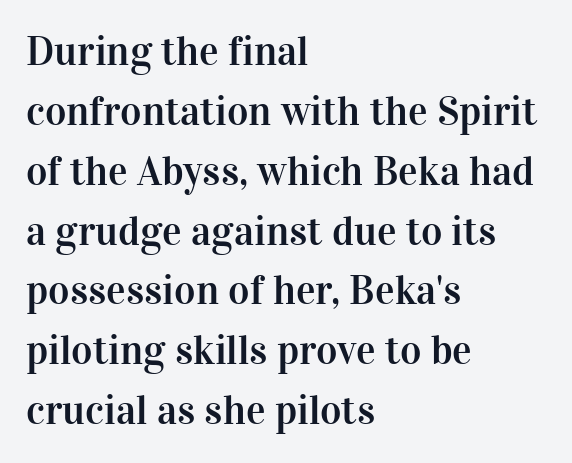
Q: Is the text italic (slanted)? A: No, it is upright.
Q: Is the typeface a serif or a sans-serif typeface? A: Serif.
Q: Is the text underlined? A: No.
Q: How is the paragraph aligned? A: Left-aligned.
Q: Is the spacing between letters normal or unusually wide? A: Normal.
Q: Is the spacing between lines tight, normal or loose? A: Normal.
Q: Width (condensed, normal, or wide)? A: Normal.
Q: Stroke contrast? A: High.
Q: x-height? A: Medium.
Q: Monospaced? A: No.
